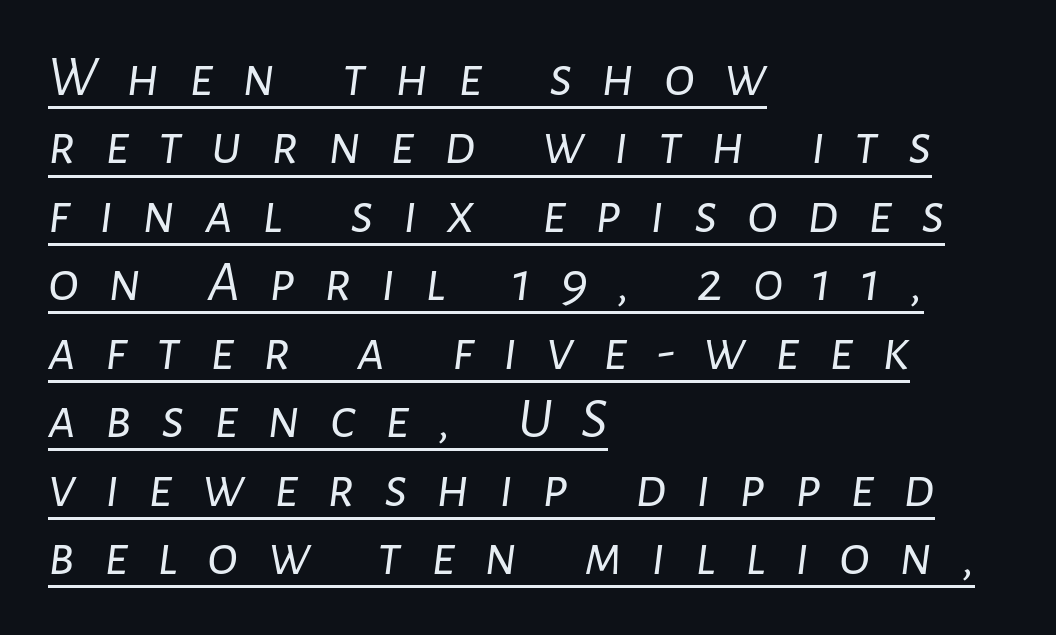
{"italic": "yes", "lean": "right", "slant_degrees": 7, "bold": "no", "weight": "light", "width": "normal", "stroke_contrast": "low", "x_height": "medium", "monospaced": "no", "underline": "yes", "align": "left", "line_spacing_ratio": 1.18, "letter_spacing": "wide", "letter_spacing_em": 0.5, "glyph_px": 58}
